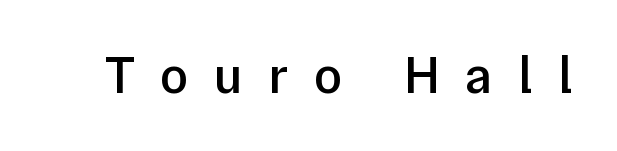
Q: Is the text bold? A: Semi-bold.
Q: Is the text italic (slanted)? A: No, it is upright.
Q: Is the typeface a serif or a sans-serif typeface? A: Sans-serif.
Q: Is the text underlined? A: No.
Q: Is the spacing between letters normal or unusually wide? A: Unusually wide.
Q: Width (condensed, normal, or wide)? A: Normal.
Q: Stroke contrast? A: Low.
Q: x-height? A: Medium.
Q: Monospaced? A: No.
